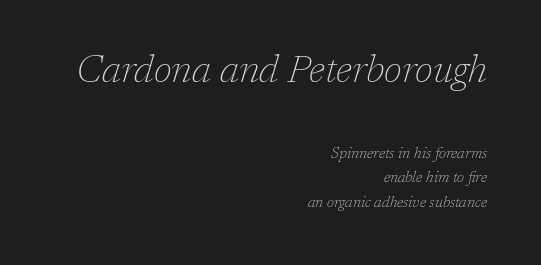
The characters are drawn with everyday or finer stroke widths. Typeset ragged left — the right edge is the straight one. Spacing verdict: proportional, widths tailored to each character. The whole block is typeset with a tilt.
